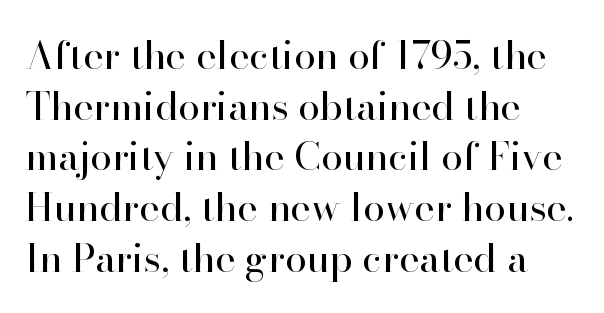
The space beneath each line is pristine and unruled. The characters are drawn with everyday or finer stroke widths. The face used here is proportionally spaced, like ordinary book or web type. The designer went with a serif here, giving each stem small feet. The compositor pushed each line to the left boundary. The letters stand upright; this is a roman face.
